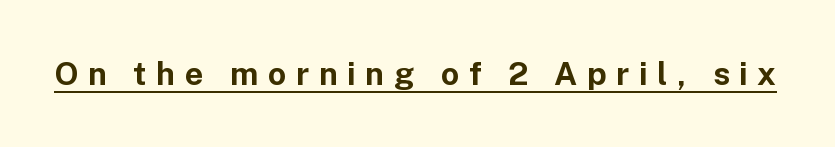
Q: Is the text bold? A: Yes.
Q: Is the text italic (slanted)? A: No, it is upright.
Q: Is the typeface a serif or a sans-serif typeface? A: Sans-serif.
Q: Is the text underlined? A: Yes.
Q: Is the spacing between letters normal or unusually wide? A: Unusually wide.
Q: Width (condensed, normal, or wide)? A: Normal.
Q: Stroke contrast? A: Low.
Q: x-height? A: Medium.
Q: Monospaced? A: No.
